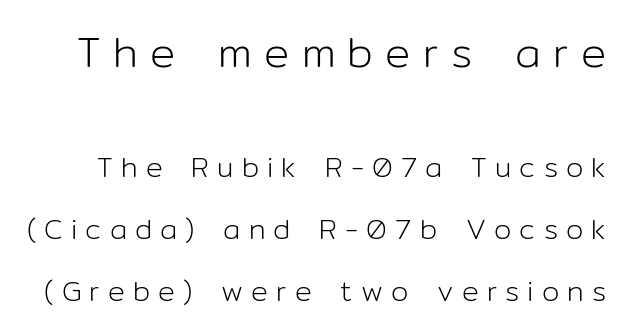
The image shows 42 px light sans-serif type, upright; set loose line spacing (2.21x), unusually wide letter spacing (+0.29 em), not underlined; the first (top) block is 1.5x larger; low stroke contrast and a medium x-height.
